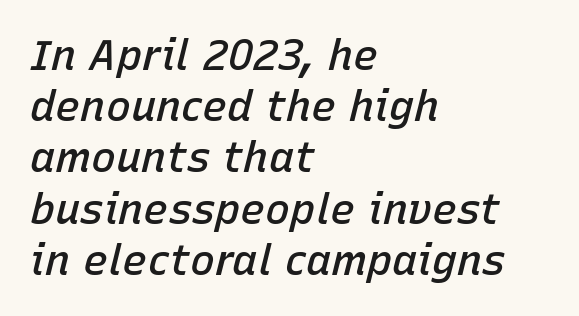
{"italic": "yes", "lean": "right", "slant_degrees": 15, "bold": "semi", "weight": "semibold", "width": "normal", "stroke_contrast": "low", "x_height": "medium", "monospaced": "no", "underline": "no", "align": "left", "line_spacing_ratio": 1.22, "letter_spacing": "normal", "letter_spacing_em": 0.0, "glyph_px": 42}
